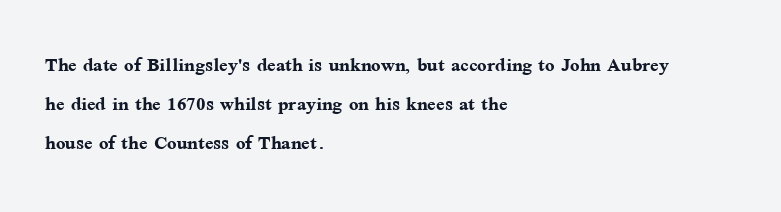
{"italic": "no", "bold": "yes", "underline": "no", "align": "left", "line_spacing": "normal", "line_spacing_ratio": 1.57, "letter_spacing": "normal", "letter_spacing_em": 0.0, "glyph_px": 25}
